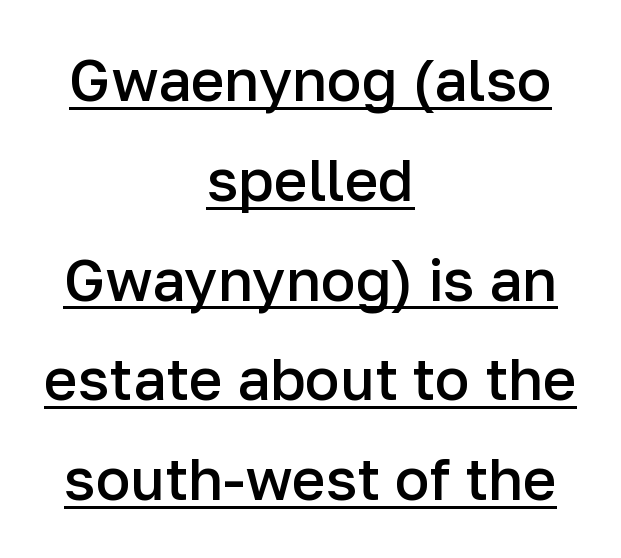
This rendering leaves character spacing at its baseline value. When letters stand straight like this, we call the style roman or upright. Compared with an ordinary text face, these strokes are moderately heavier — a semibold. The rendered words wear a rule along their underside. These lines are rendered in a variable-pitch font.
